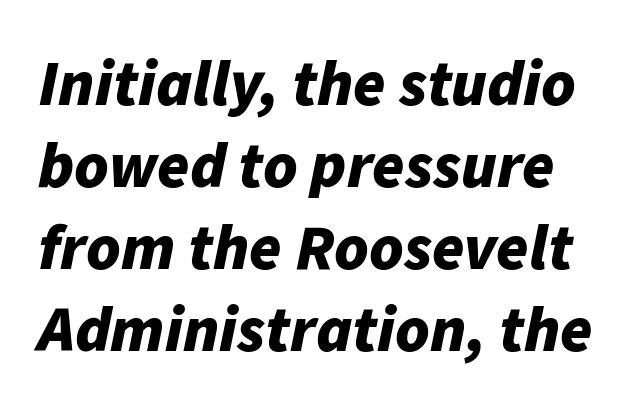
The image shows 65 px bold type, italic (leaning right); set normal line spacing (1.26x), normal letter spacing, not underlined; low stroke contrast and a medium x-height.
